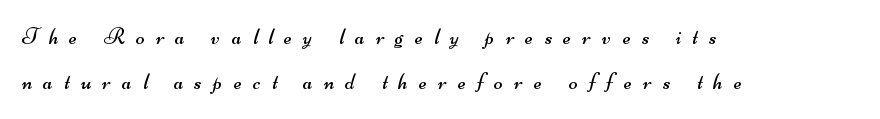
Q: Is the text bold? A: No.
Q: Is the text underlined? A: No.
Q: How is the paragraph aligned? A: Left-aligned.
Q: Is the spacing between letters normal or unusually wide? A: Unusually wide.
Q: Is the spacing between lines tight, normal or loose? A: Loose.
